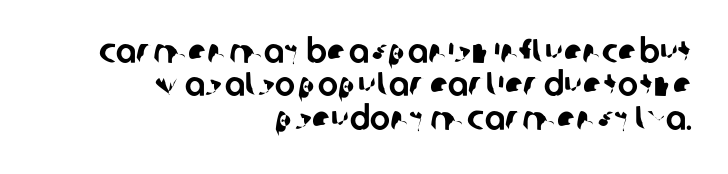
Q: Is the typeface a serif or a sans-serif typeface? A: Sans-serif.
Q: Is the text underlined? A: No.
Q: How is the paragraph aligned? A: Right-aligned.
Q: Is the spacing between letters normal or unusually wide? A: Normal.
Q: Is the spacing between lines tight, normal or loose? A: Tight.
Q: Width (condensed, normal, or wide)? A: Normal.
Q: Stroke contrast? A: Low.
Q: x-height? A: Large.
Q: Monospaced? A: No.
